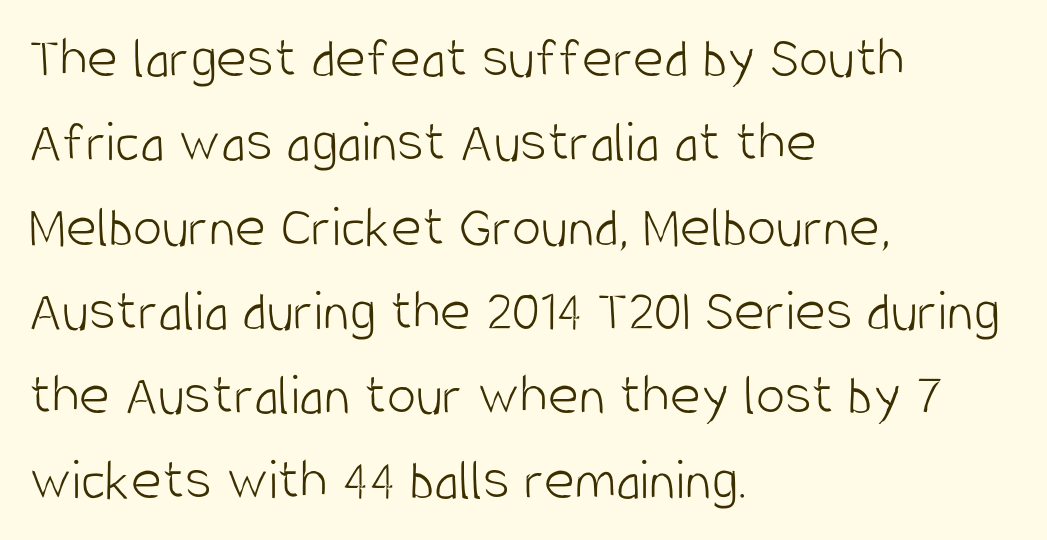
Q: Is the text bold? A: No.
Q: Is the text italic (slanted)? A: No, it is upright.
Q: Is the typeface a serif or a sans-serif typeface? A: Sans-serif.
Q: Is the text underlined? A: No.
Q: How is the paragraph aligned? A: Left-aligned.
Q: Is the spacing between letters normal or unusually wide? A: Normal.
Q: Is the spacing between lines tight, normal or loose? A: Normal.
Q: Width (condensed, normal, or wide)? A: Condensed.
Q: Stroke contrast? A: Low.
Q: x-height? A: Large.
Q: Monospaced? A: No.
